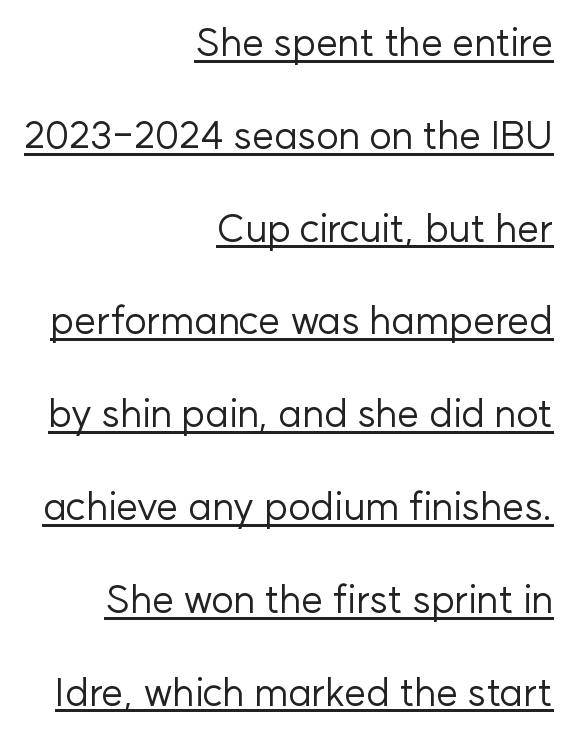
Q: Is the text bold? A: No.
Q: Is the text italic (slanted)? A: No, it is upright.
Q: Is the typeface a serif or a sans-serif typeface? A: Sans-serif.
Q: Is the text underlined? A: Yes.
Q: How is the paragraph aligned? A: Right-aligned.
Q: Is the spacing between letters normal or unusually wide? A: Normal.
Q: Is the spacing between lines tight, normal or loose? A: Loose.
Q: Width (condensed, normal, or wide)? A: Normal.
Q: Stroke contrast? A: Low.
Q: x-height? A: Medium.
Q: Monospaced? A: No.
